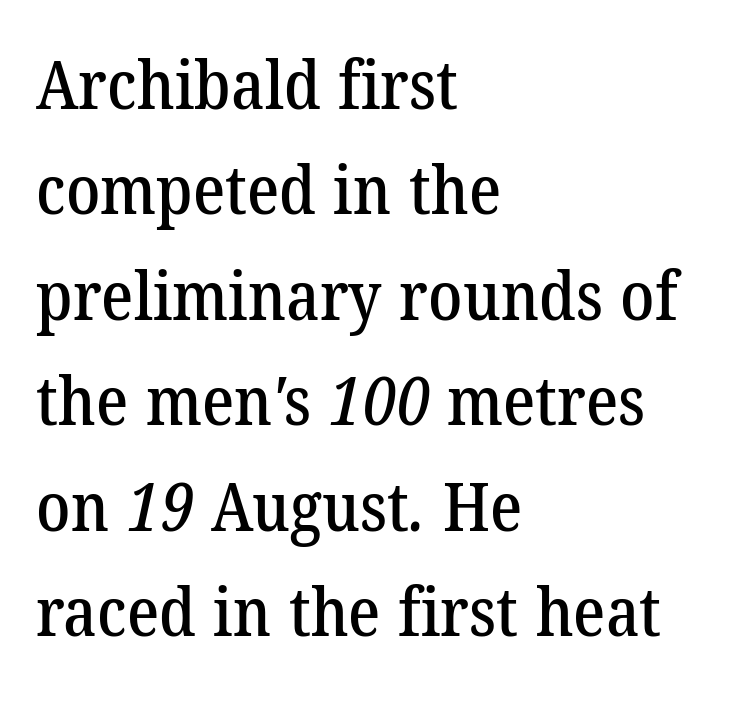
Q: Is the typeface a serif or a sans-serif typeface? A: Serif.
Q: Is the text underlined? A: No.
Q: How is the paragraph aligned? A: Left-aligned.
Q: Is the spacing between letters normal or unusually wide? A: Normal.
Q: Is the spacing between lines tight, normal or loose? A: Normal.
Q: Width (condensed, normal, or wide)? A: Normal.
Q: Stroke contrast? A: Low.
Q: x-height? A: Medium.
Q: Monospaced? A: No.
